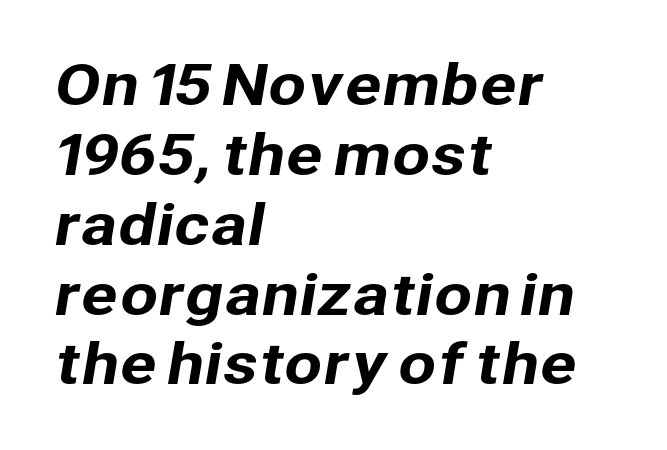
{"serif": "no", "width": "normal", "stroke_contrast": "low", "x_height": "medium", "monospaced": "no", "underline": "no", "align": "left", "line_spacing": "normal", "line_spacing_ratio": 1.27, "letter_spacing": "normal", "letter_spacing_em": 0.0, "glyph_px": 55}
